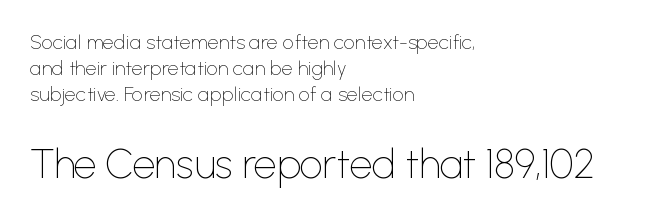
The image shows 40 px thin sans-serif type, upright; set left-aligned, normal line spacing (1.3x), normal letter spacing, not underlined; the second (bottom) block is 2.0x larger; low stroke contrast and a medium x-height.
